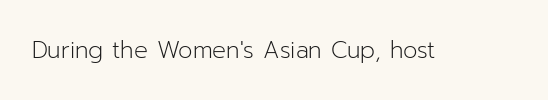
The type is set solid horizontally, with unmodified tracking. Words float on clear page, feet unadorned. A quiet, ordinary-to-light weight characterises the typeface. The type sits square on the baseline with zero lean.
